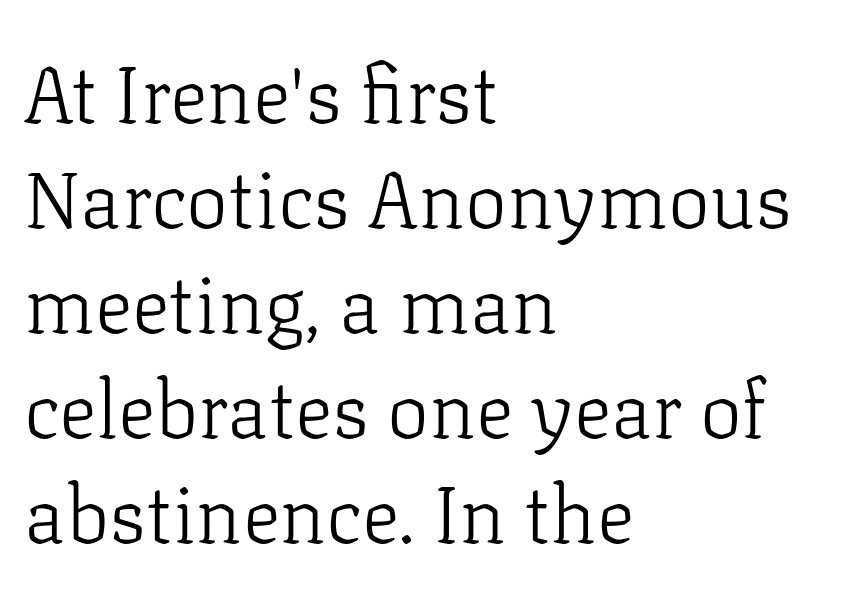
Q: Is the text bold? A: No.
Q: Is the text italic (slanted)? A: No, it is upright.
Q: Is the typeface a serif or a sans-serif typeface? A: Serif.
Q: Is the text underlined? A: No.
Q: How is the paragraph aligned? A: Left-aligned.
Q: Is the spacing between letters normal or unusually wide? A: Normal.
Q: Is the spacing between lines tight, normal or loose? A: Normal.
Q: Width (condensed, normal, or wide)? A: Normal.
Q: Stroke contrast? A: Low.
Q: x-height? A: Medium.
Q: Monospaced? A: No.
